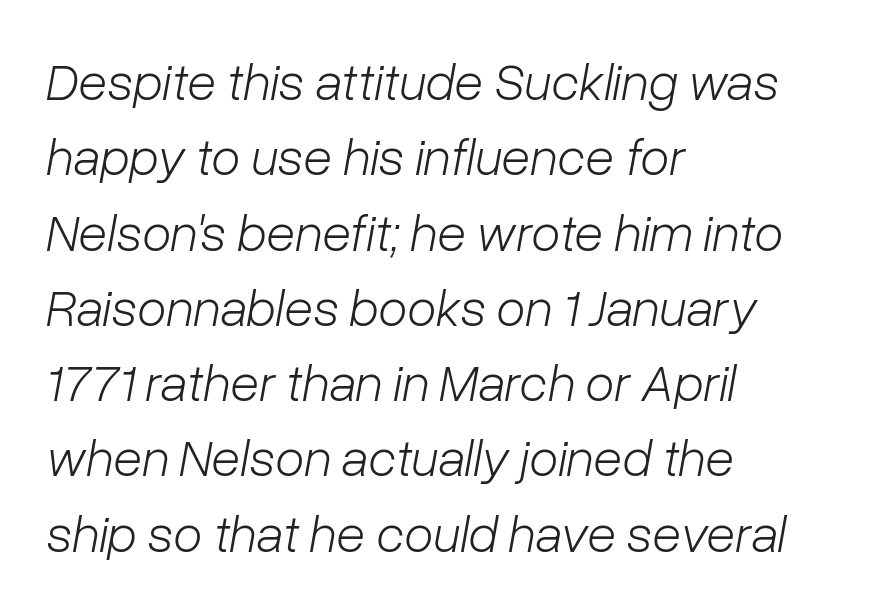
The image shows 53 px light type, italic (leaning right); set left-aligned, normal line spacing (1.42x), normal letter spacing, not underlined; low stroke contrast and a medium x-height.
